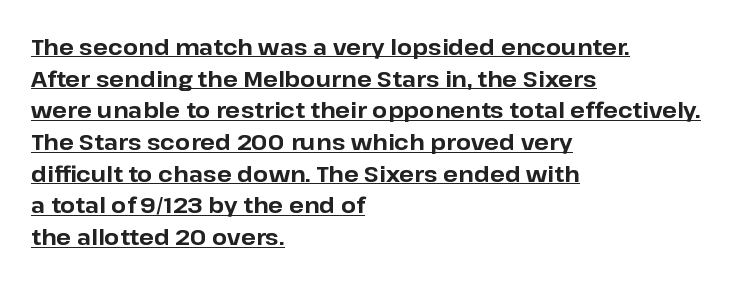
{"italic": "no", "bold": "yes", "underline": "yes", "align": "left", "line_spacing": "normal", "line_spacing_ratio": 1.44, "letter_spacing": "normal", "letter_spacing_em": 0.0, "glyph_px": 22}
